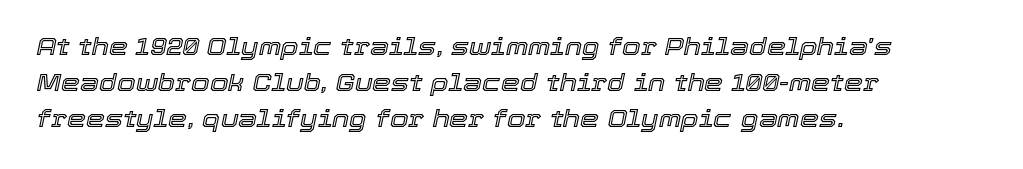
Q: Is the text italic (slanted)? A: Yes, it leans right by about 12 degrees.
Q: Is the text underlined? A: No.
Q: How is the paragraph aligned? A: Left-aligned.
Q: Is the spacing between letters normal or unusually wide? A: Normal.
Q: Is the spacing between lines tight, normal or loose? A: Normal.
